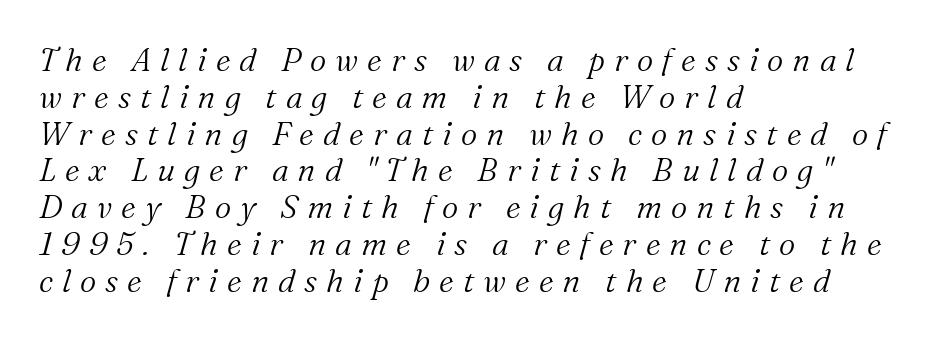
Heaviness? Minimal to ordinary, like unemphasized prose. Horizontal alignment here is leftward, the default for most running prose. Each new line begins almost immediately beneath the previous one. Yep, that's italic — everything's leaning. Yep, those are serifs on the letters.
